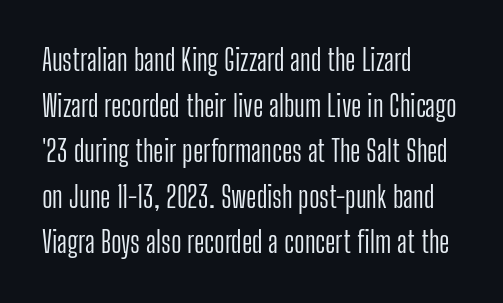
Leading: standard. This sample has the flowing, uneven cadence of proportional lettering. No chunkiness to these letters — they're not bold. Underlining? Definitely not there. Inter-character spacing is left at the font's built-in metrics.
